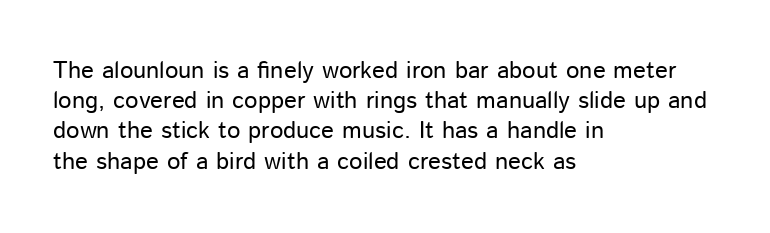
The image shows 24 px text type, upright; set left-aligned, normal line spacing (1.26x), normal letter spacing, not underlined.
